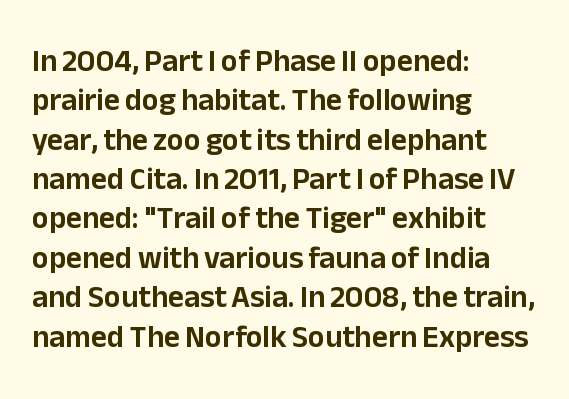
{"serif": "no", "italic": "no", "width": "normal", "stroke_contrast": "low", "x_height": "medium", "monospaced": "no", "underline": "no", "align": "left", "line_spacing": "normal", "line_spacing_ratio": 1.27, "letter_spacing": "normal", "letter_spacing_em": 0.0, "glyph_px": 31}
